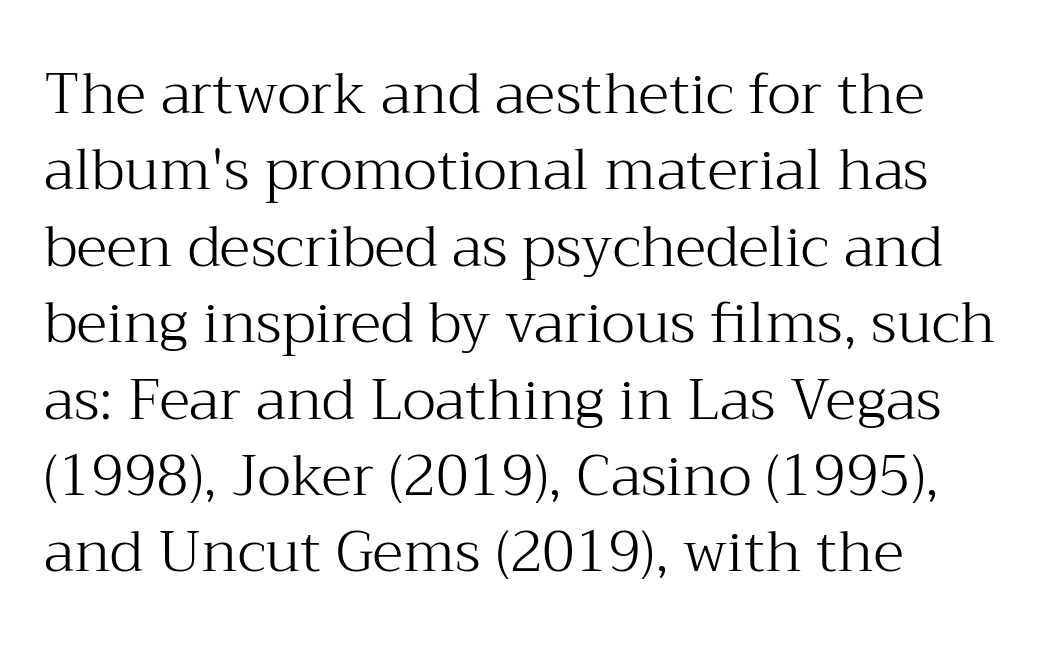
{"serif": "yes", "italic": "no", "bold": "no", "weight": "light", "width": "normal", "stroke_contrast": "medium", "x_height": "medium", "monospaced": "no", "underline": "no", "align": "left", "line_spacing": "normal", "line_spacing_ratio": 1.34, "letter_spacing": "normal", "letter_spacing_em": 0.0, "glyph_px": 57}
